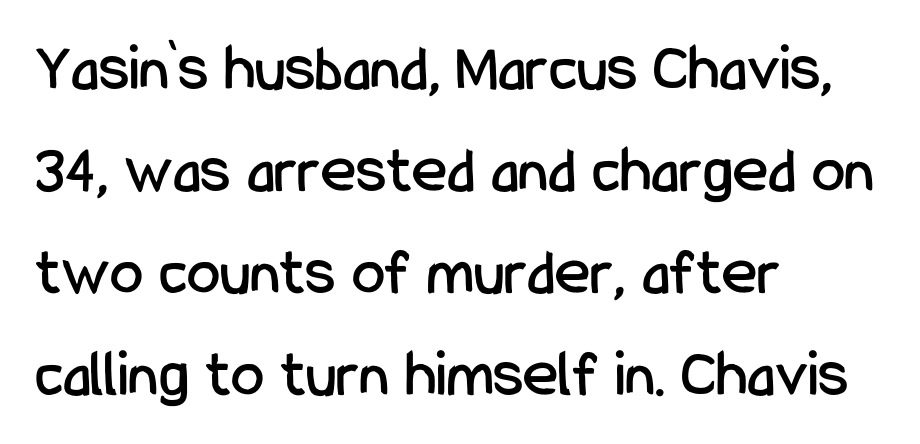
The image shows 67 px condensed sans-serif type, upright; set left-aligned, normal line spacing (1.52x), normal letter spacing, not underlined; low stroke contrast and a medium x-height.
